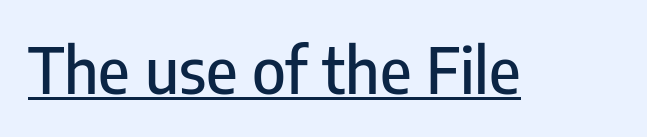
Q: Is the text italic (slanted)? A: No, it is upright.
Q: Is the typeface a serif or a sans-serif typeface? A: Sans-serif.
Q: Is the text underlined? A: Yes.
Q: Is the spacing between letters normal or unusually wide? A: Normal.
Q: Width (condensed, normal, or wide)? A: Condensed.
Q: Stroke contrast? A: Low.
Q: x-height? A: Medium.
Q: Monospaced? A: No.
